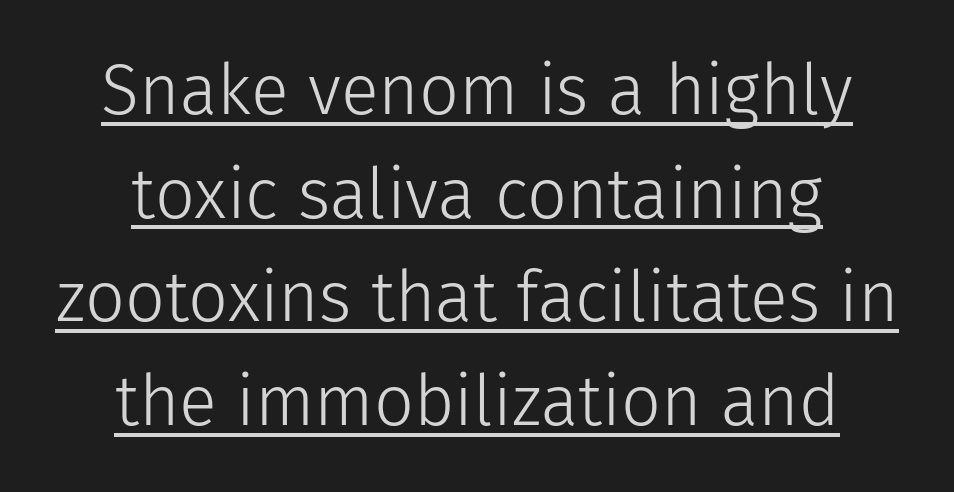
Q: Is the text bold? A: No.
Q: Is the text italic (slanted)? A: No, it is upright.
Q: Is the typeface a serif or a sans-serif typeface? A: Sans-serif.
Q: Is the text underlined? A: Yes.
Q: How is the paragraph aligned? A: Centered.
Q: Is the spacing between letters normal or unusually wide? A: Normal.
Q: Is the spacing between lines tight, normal or loose? A: Normal.
Q: Width (condensed, normal, or wide)? A: Normal.
Q: Stroke contrast? A: Low.
Q: x-height? A: Medium.
Q: Monospaced? A: No.
